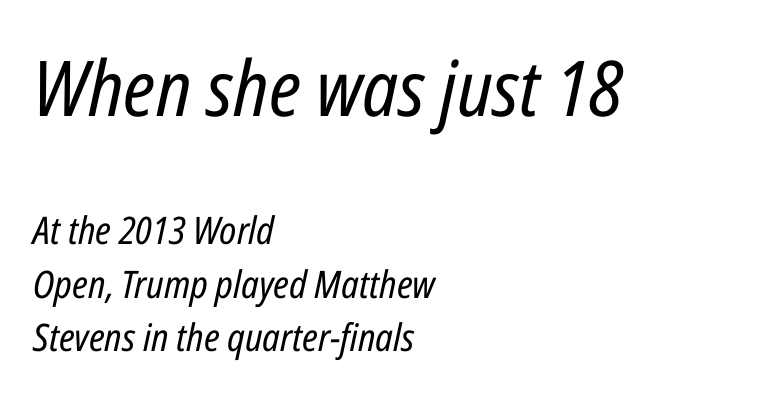
Q: Is the text bold? A: No.
Q: Is the text italic (slanted)? A: Yes, it leans right by about 12 degrees.
Q: Is the text underlined? A: No.
Q: How is the paragraph aligned? A: Left-aligned.
Q: Is the spacing between letters normal or unusually wide? A: Normal.
Q: Is the spacing between lines tight, normal or loose? A: Normal.
Q: Which block of text is set in a larger size, the first (top) or the second (bottom)? A: The first (top) one.
Q: Width (condensed, normal, or wide)? A: Condensed.
Q: Stroke contrast? A: Low.
Q: x-height? A: Medium.
Q: Monospaced? A: No.
